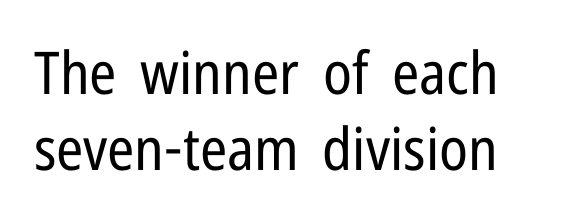
Q: Is the text bold? A: No.
Q: Is the text italic (slanted)? A: No, it is upright.
Q: Is the typeface a serif or a sans-serif typeface? A: Sans-serif.
Q: Is the text underlined? A: No.
Q: Is the spacing between letters normal or unusually wide? A: Normal.
Q: Is the spacing between lines tight, normal or loose? A: Normal.
Q: Width (condensed, normal, or wide)? A: Condensed.
Q: Stroke contrast? A: Low.
Q: x-height? A: Medium.
Q: Monospaced? A: No.
